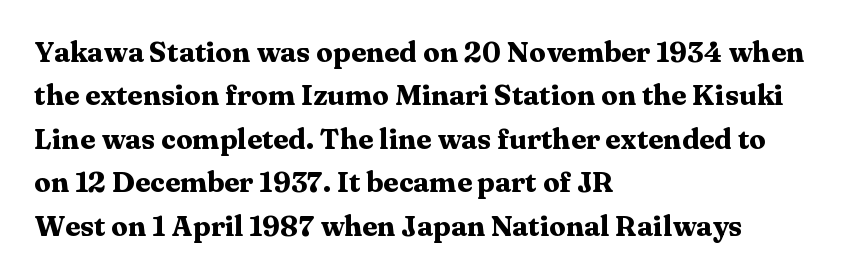
The image shows 28 px heavy, wide serif type, upright; set left-aligned, normal line spacing (1.55x), normal letter spacing, not underlined; medium stroke contrast and a medium x-height.
